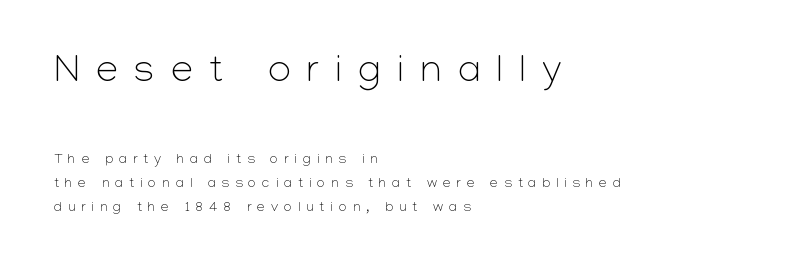
The image shows 39 px light sans-serif type, upright; set left-aligned, line spacing 1.73x, unusually wide letter spacing (+0.43 em), not underlined; the first (top) block is 2.79x larger; low stroke contrast and a medium x-height.
